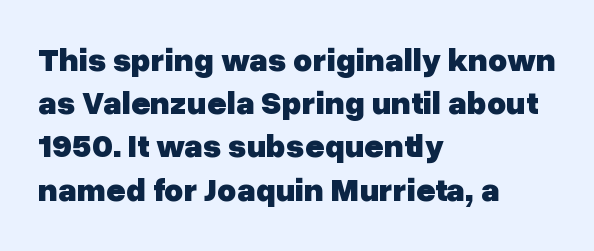
No italicization has been applied; the sample stays upright. Honestly, the letter spacing is just normal — you wouldn't notice it. The rendering uses natural spacing where letterforms have individual widths. These lines are composed in type without serifs. The lines in this sample share a left origin and differ only in where they stop. Type without underlining.
